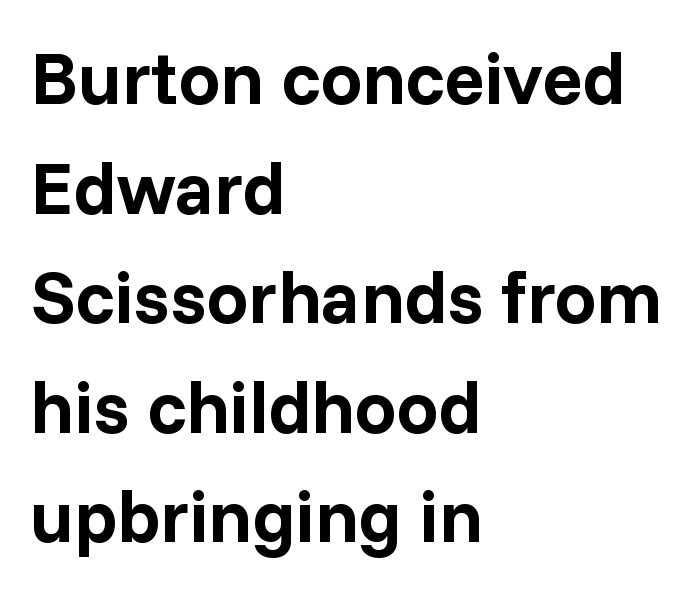
Q: Is the text bold? A: Yes.
Q: Is the text italic (slanted)? A: No, it is upright.
Q: Is the typeface a serif or a sans-serif typeface? A: Sans-serif.
Q: Is the text underlined? A: No.
Q: How is the paragraph aligned? A: Left-aligned.
Q: Is the spacing between letters normal or unusually wide? A: Normal.
Q: Is the spacing between lines tight, normal or loose? A: Normal.
Q: Width (condensed, normal, or wide)? A: Normal.
Q: Stroke contrast? A: Low.
Q: x-height? A: Medium.
Q: Monospaced? A: No.
